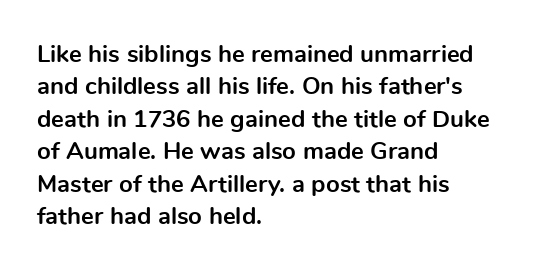
Q: Is the text bold? A: Yes.
Q: Is the text italic (slanted)? A: No, it is upright.
Q: Is the text underlined? A: No.
Q: How is the paragraph aligned? A: Left-aligned.
Q: Is the spacing between letters normal or unusually wide? A: Normal.
Q: Is the spacing between lines tight, normal or loose? A: Normal.
